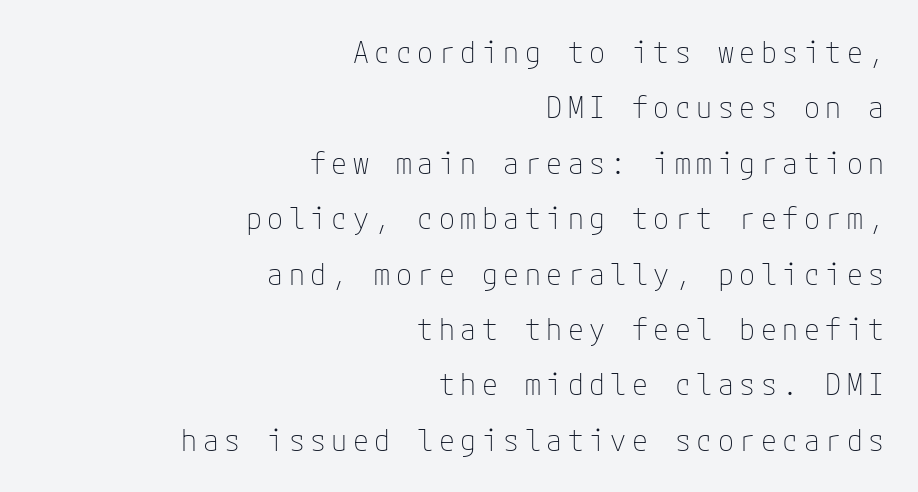
The image shows 29 px thin sans-serif type, upright; set right-aligned, loose line spacing (1.91x), not underlined; low stroke contrast and a medium x-height.
